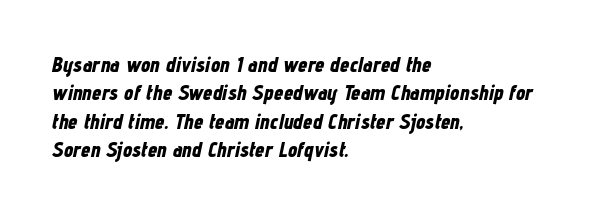
{"italic": "yes", "lean": "right", "slant_degrees": 12, "bold": "yes", "underline": "no", "align": "left", "line_spacing": "normal", "line_spacing_ratio": 1.35, "letter_spacing": "normal", "letter_spacing_em": 0.0, "glyph_px": 21}
